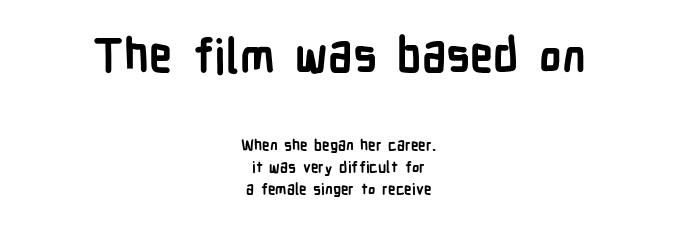
Notice how the stems are strictly vertical — no italics here. The text was rendered using a sans face with plain stroke endings. Which margin do the lines hug? Neither — every line sits in the middle. Reading top to bottom, the characters get smaller at the block break. A typesetter would call this zero additional tracking.
